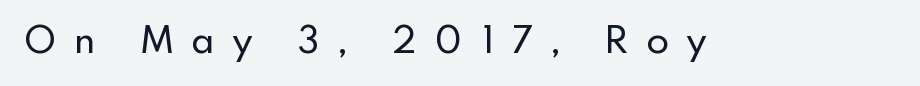
{"serif": "no", "italic": "no", "width": "normal", "x_height": "small", "monospaced": "no", "underline": "no", "letter_spacing": "wide", "letter_spacing_em": 0.5, "glyph_px": 37}
